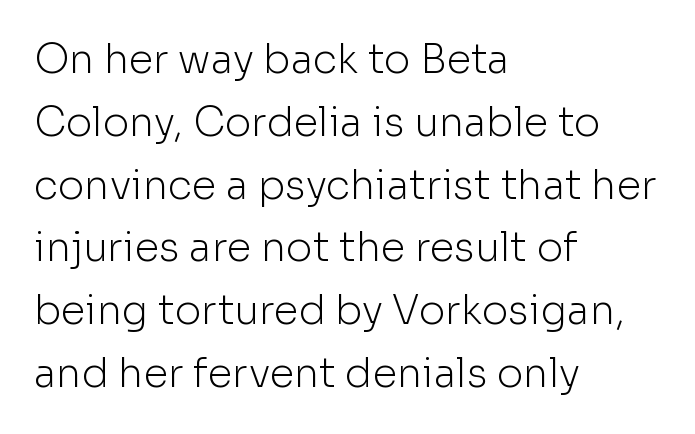
Q: Is the text bold? A: No.
Q: Is the text italic (slanted)? A: No, it is upright.
Q: Is the typeface a serif or a sans-serif typeface? A: Sans-serif.
Q: Is the text underlined? A: No.
Q: How is the paragraph aligned? A: Left-aligned.
Q: Is the spacing between letters normal or unusually wide? A: Normal.
Q: Is the spacing between lines tight, normal or loose? A: Normal.
Q: Width (condensed, normal, or wide)? A: Normal.
Q: Stroke contrast? A: Low.
Q: x-height? A: Medium.
Q: Monospaced? A: No.
